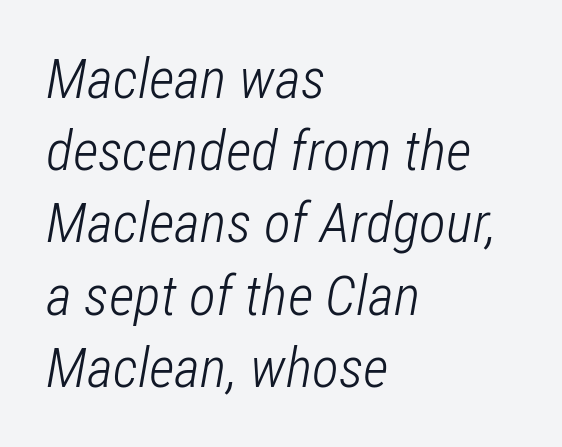
Q: Is the text bold? A: No.
Q: Is the text italic (slanted)? A: Yes, it leans right by about 12 degrees.
Q: Is the text underlined? A: No.
Q: How is the paragraph aligned? A: Left-aligned.
Q: Is the spacing between letters normal or unusually wide? A: Normal.
Q: Is the spacing between lines tight, normal or loose? A: Normal.
Q: Width (condensed, normal, or wide)? A: Condensed.
Q: Stroke contrast? A: Low.
Q: x-height? A: Medium.
Q: Monospaced? A: No.
